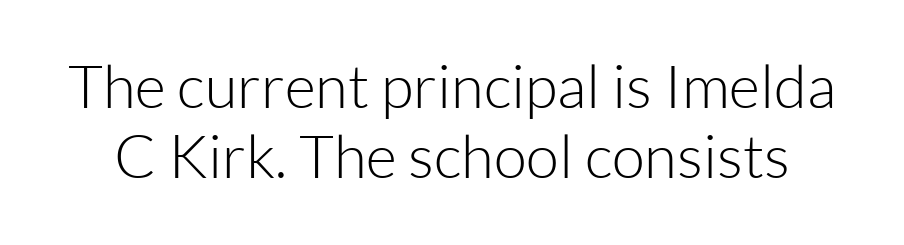
{"serif": "no", "italic": "no", "bold": "no", "weight": "light", "width": "normal", "stroke_contrast": "low", "x_height": "medium", "monospaced": "no", "underline": "no", "line_spacing_ratio": 1.17, "letter_spacing": "normal", "letter_spacing_em": 0.0, "glyph_px": 60}
